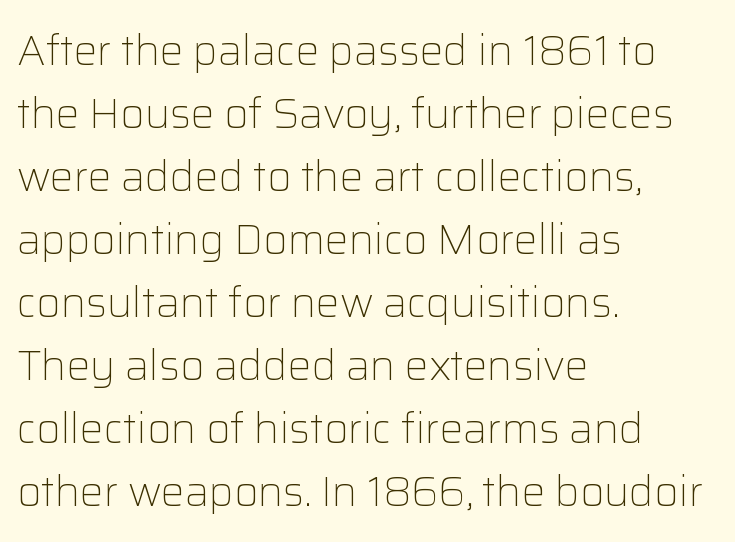
The image shows 42 px light sans-serif type, upright; set left-aligned, normal line spacing (1.5x), normal letter spacing, not underlined; low stroke contrast and a medium x-height.
